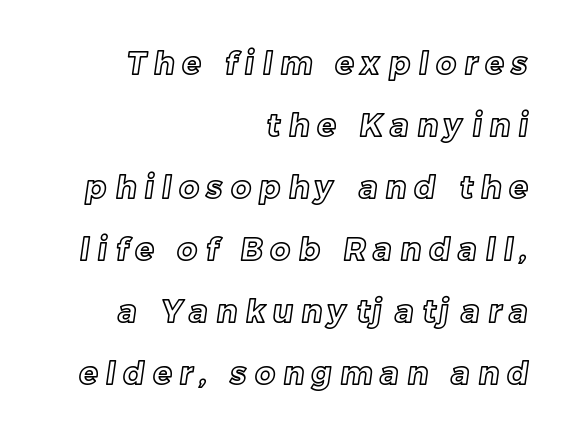
Q: Is the text underlined? A: No.
Q: How is the paragraph aligned? A: Right-aligned.
Q: Is the spacing between letters normal or unusually wide? A: Unusually wide.
Q: Is the spacing between lines tight, normal or loose? A: Loose.
Q: Width (condensed, normal, or wide)? A: Normal.
Q: x-height? A: Medium.
Q: Monospaced? A: No.
